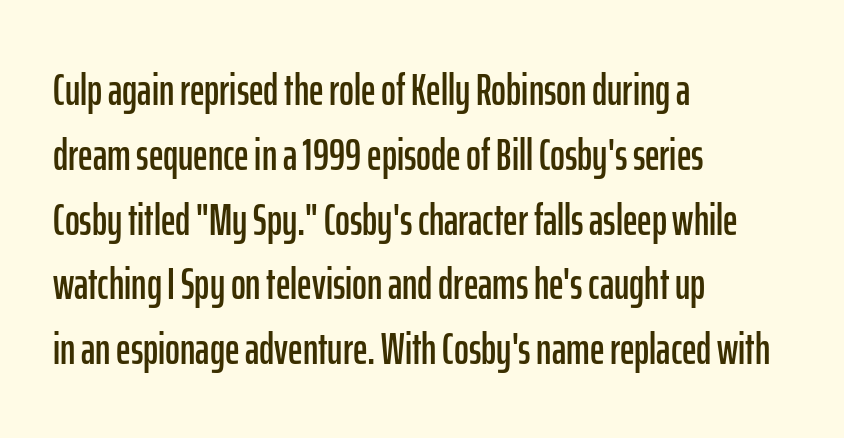
Q: Is the text italic (slanted)? A: No, it is upright.
Q: Is the typeface a serif or a sans-serif typeface? A: Sans-serif.
Q: Is the text underlined? A: No.
Q: How is the paragraph aligned? A: Left-aligned.
Q: Is the spacing between letters normal or unusually wide? A: Normal.
Q: Is the spacing between lines tight, normal or loose? A: Normal.
Q: Width (condensed, normal, or wide)? A: Condensed.
Q: Stroke contrast? A: Low.
Q: x-height? A: Medium.
Q: Monospaced? A: No.
